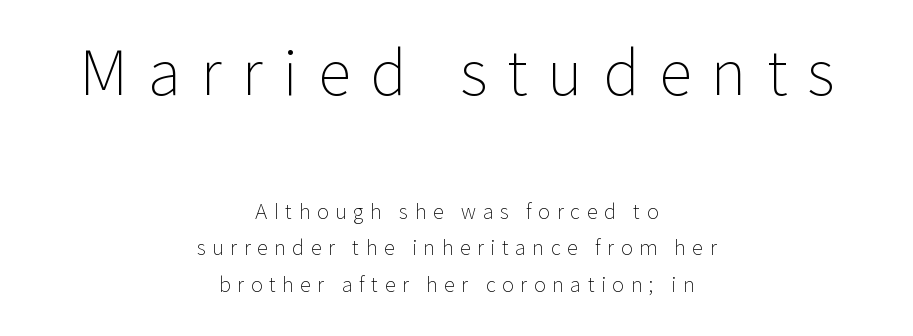
{"serif": "no", "italic": "no", "bold": "no", "weight": "light", "width": "normal", "stroke_contrast": "low", "x_height": "medium", "monospaced": "no", "underline": "no", "align": "center", "line_spacing_ratio": 1.82, "letter_spacing": "wide", "letter_spacing_em": 0.33, "larger_block": "first", "size_ratio": 3.05, "glyph_px": 61}
